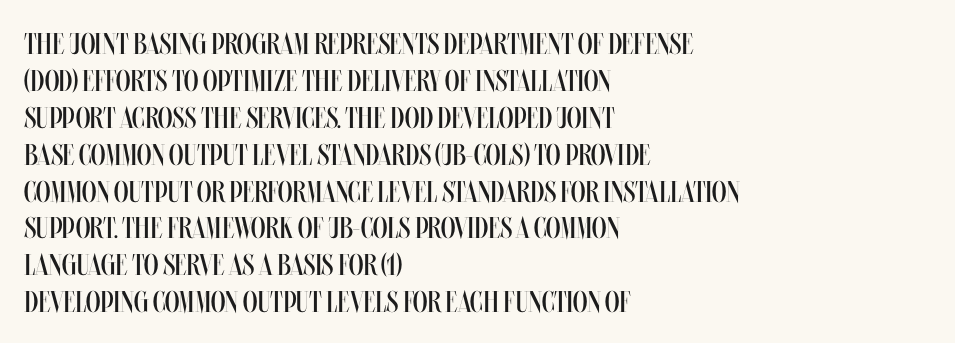
The image shows 30 px regular-weight, condensed type, upright; set left-aligned, line spacing 1.23x, normal letter spacing, not underlined; medium stroke contrast and a large x-height.
